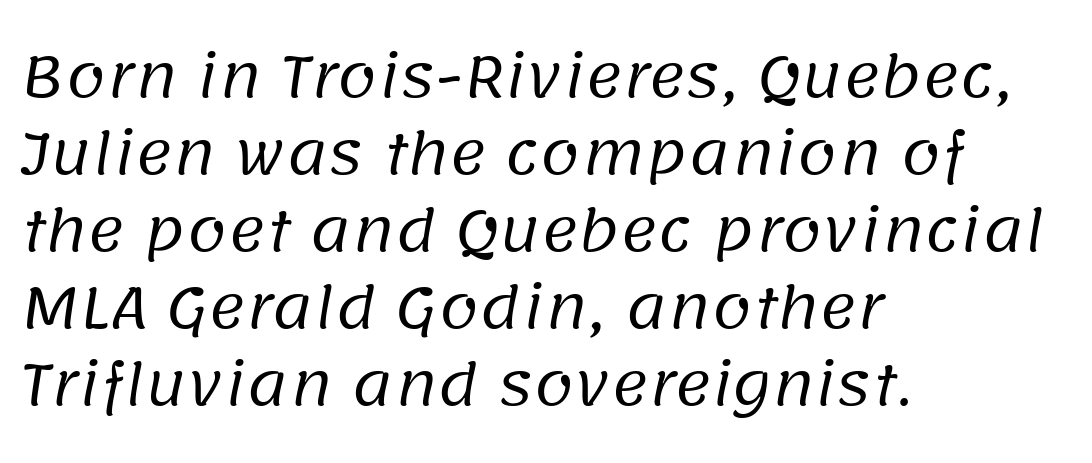
The image shows 57 px regular-weight sans-serif type; set left-aligned, normal line spacing (1.35x), normal letter spacing, not underlined; low stroke contrast and a large x-height.
